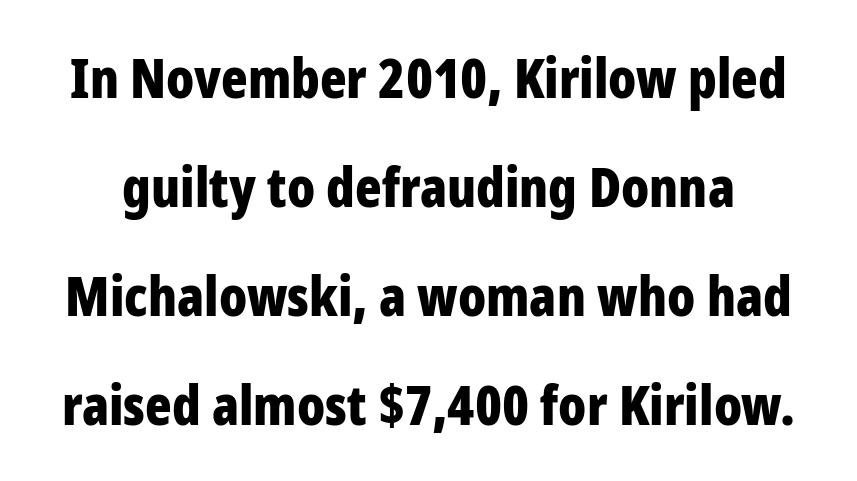
The image shows 55 px bold, condensed sans-serif type, upright; set loose line spacing (1.98x), normal letter spacing, not underlined; low stroke contrast and a medium x-height.
